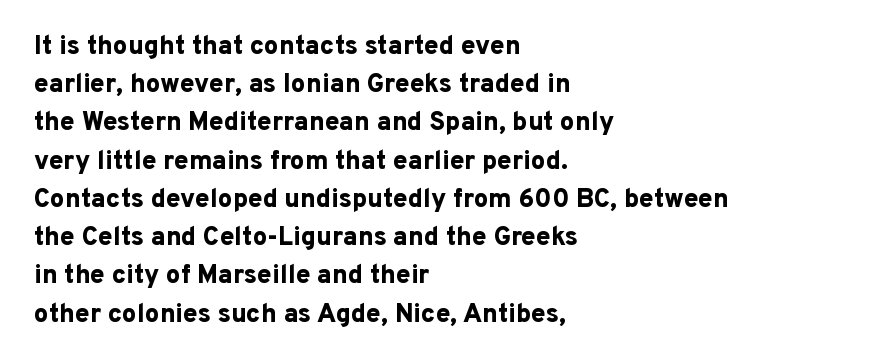
Q: Is the text bold? A: Yes.
Q: Is the text italic (slanted)? A: No, it is upright.
Q: Is the text underlined? A: No.
Q: How is the paragraph aligned? A: Left-aligned.
Q: Is the spacing between letters normal or unusually wide? A: Normal.
Q: Is the spacing between lines tight, normal or loose? A: Normal.
